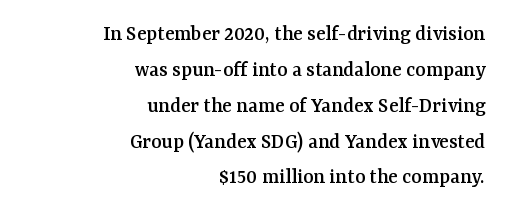
The image shows 22 px text type, upright; set right-aligned, normal line spacing (1.63x), normal letter spacing, not underlined.
